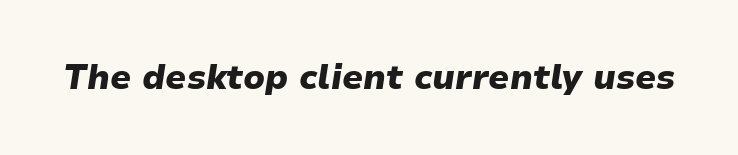
Default kerning and tracking; the words read as compact shapes. Slant detected: the letters are inclined. Check under the words: just untouched page. Emphasis by weight is at full strength: bold.
